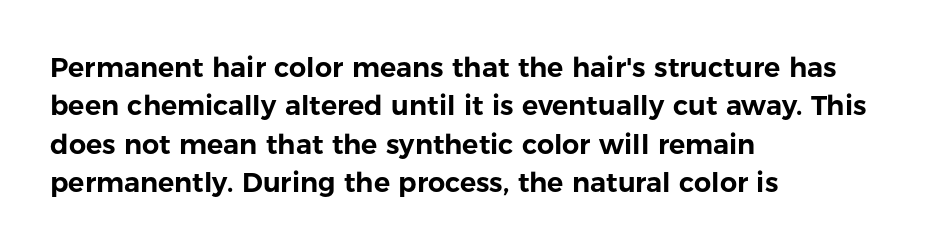
Q: Is the text italic (slanted)? A: No, it is upright.
Q: Is the text underlined? A: No.
Q: How is the paragraph aligned? A: Left-aligned.
Q: Is the spacing between letters normal or unusually wide? A: Normal.
Q: Is the spacing between lines tight, normal or loose? A: Normal.
